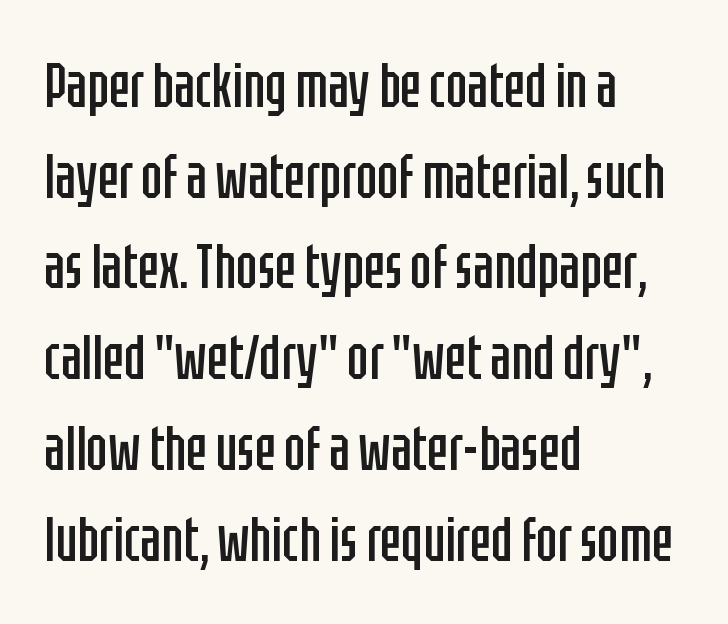
The typesetting does not lean heavy: it is not bold. Any mark beneath the type? The region is blank. The face used here is rendered with its standard letterfit. To sum up the face: it is a sans, with no serifs.
